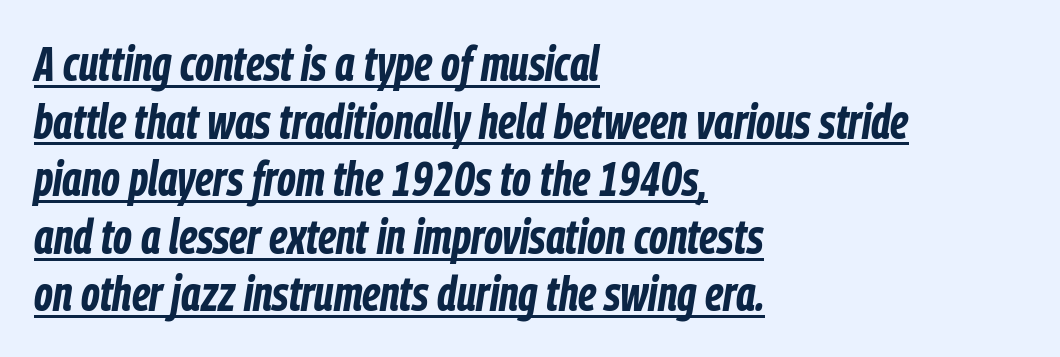
{"italic": "yes", "lean": "right", "slant_degrees": 9, "bold": "yes", "weight": "bold", "width": "condensed", "stroke_contrast": "low", "x_height": "medium", "monospaced": "no", "underline": "yes", "align": "left", "line_spacing_ratio": 1.2, "letter_spacing": "normal", "letter_spacing_em": 0.0, "glyph_px": 48}
